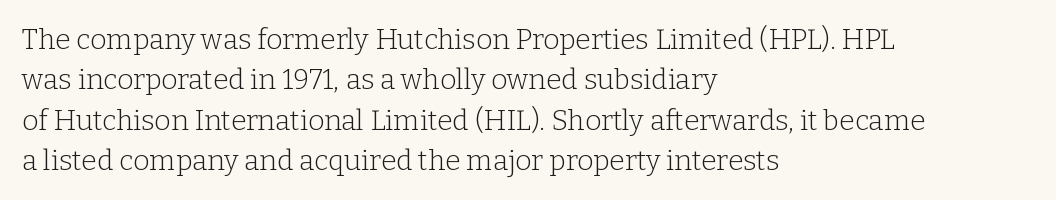
Serif or sans? Serif — the stroke terminals have little feet. Has an underline been added? It has not. Tracking value appears to be zero — textbook default spacing. Posture: upright roman. The rows are spaced the way most documents space them.
